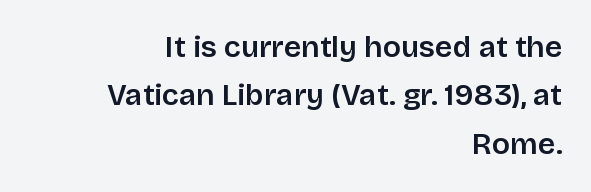
The image shows 30 px semibold sans-serif type, upright; set right-aligned, normal line spacing (1.61x), normal letter spacing, not underlined; low stroke contrast and a large x-height.
